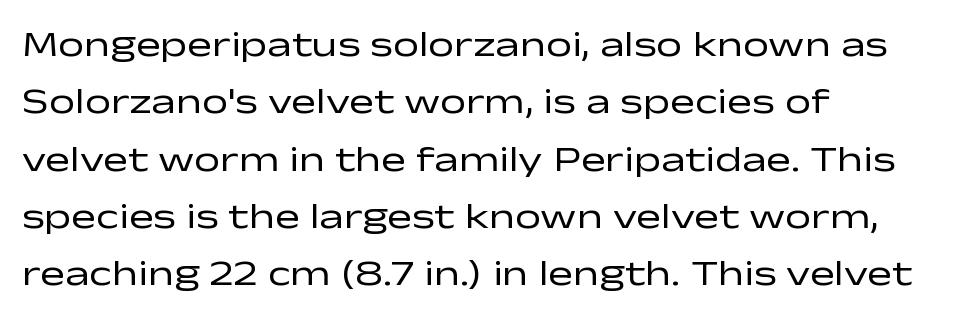
Counters stay open thanks to moderate or lighter strokes. In terms of letterspacing, this is plain default setting. Summary of vertical rhythm: regular, with standard interline spacing. The rendering shows plain stroke endings on the letterforms — a sans-serif design. Proportional: the letters do not fall into vertical columns. The typesetter chose a ragged-right arrangement here.
